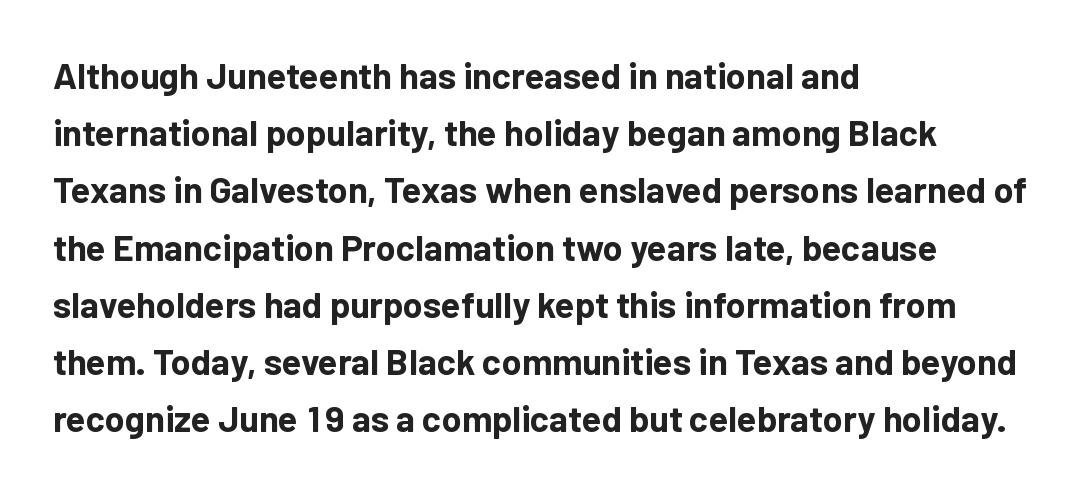
Letterform terminals end flat and unadorned throughout the passage. The axis of the letterforms is exactly vertical. The gap between lines stays unmarked. Horizontal bands of white between lines are of average thickness. A classic flush-left, rag-right setting is used for this passage.
